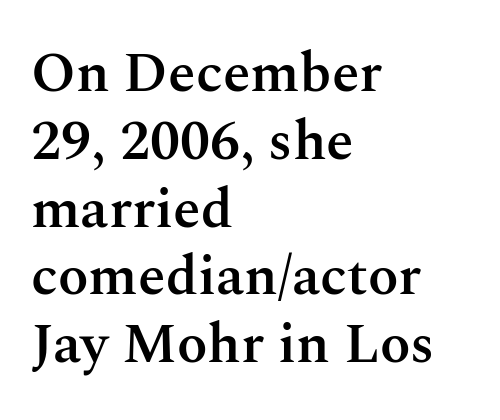
Summary of weight: moderately heavy, a semibold. This sample is left-justified, so line endings fall wherever the words run out. Looks like regular typesetting: each glyph gets only the width it needs. Anything drawn beneath the words? Only blank space. What stands out about the letter spacing? Nothing — it is the standard amount. The passage shown is typeset with a serif family.
